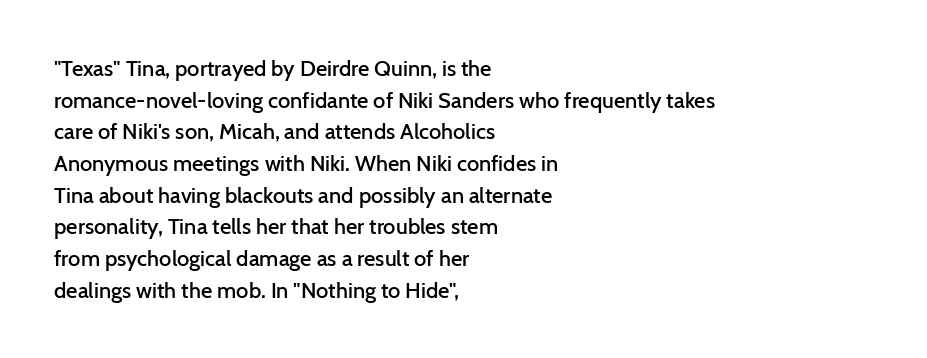
The passage shown stacks its lines at a standard gap. Beneath every word, the page is bare. The compositor pushed each line to the left boundary. Tall strokes in this sample are plumb rather than angled.
